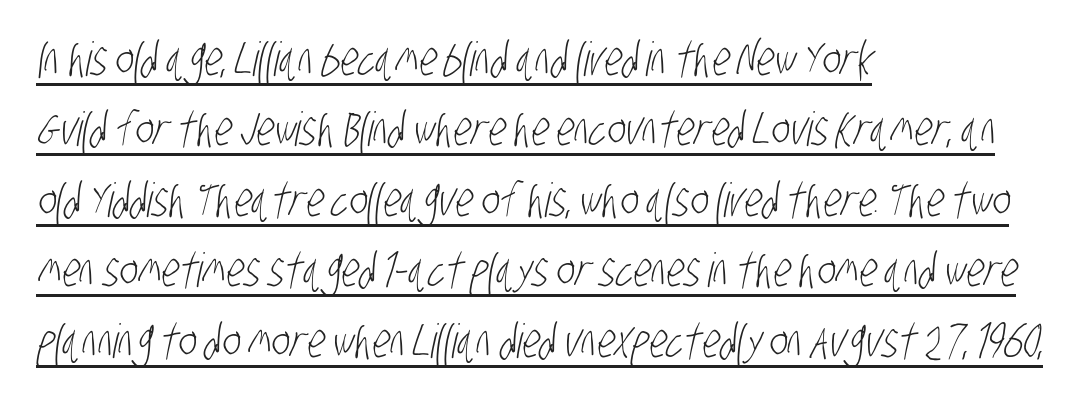
Q: Is the text bold? A: No.
Q: Is the typeface a serif or a sans-serif typeface? A: Sans-serif.
Q: Is the text underlined? A: Yes.
Q: How is the paragraph aligned? A: Left-aligned.
Q: Is the spacing between letters normal or unusually wide? A: Normal.
Q: Is the spacing between lines tight, normal or loose? A: Normal.
Q: Width (condensed, normal, or wide)? A: Condensed.
Q: Stroke contrast? A: Low.
Q: x-height? A: Large.
Q: Monospaced? A: No.
